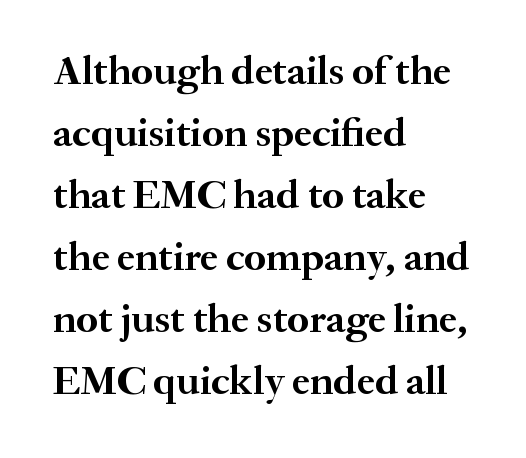
The image shows 41 px semibold serif type, upright; set left-aligned, normal line spacing (1.51x), normal letter spacing, not underlined; medium stroke contrast and a small x-height.
